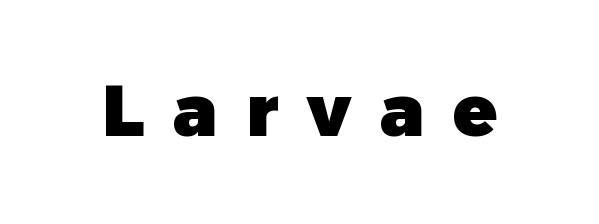
Q: Is the text bold? A: Yes.
Q: Is the typeface a serif or a sans-serif typeface? A: Sans-serif.
Q: Is the text underlined? A: No.
Q: Is the spacing between letters normal or unusually wide? A: Unusually wide.
Q: Width (condensed, normal, or wide)? A: Normal.
Q: x-height? A: Medium.
Q: Monospaced? A: No.
